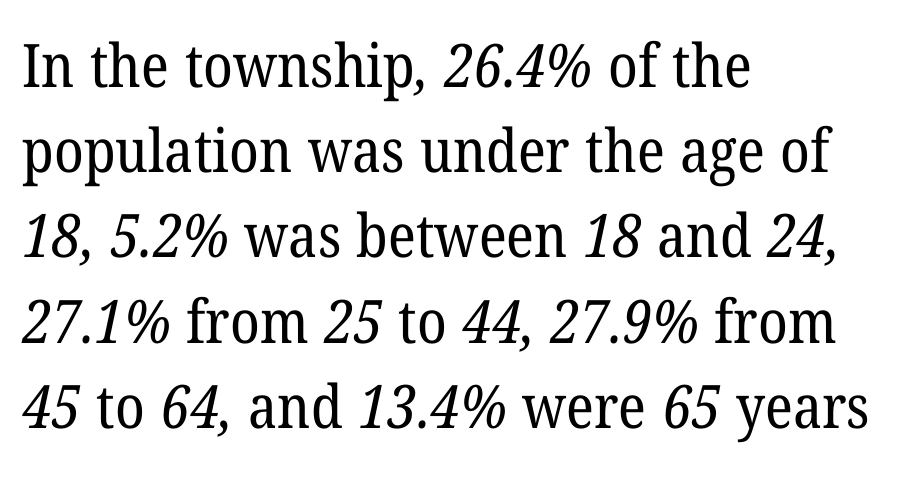
Q: Is the text bold? A: No.
Q: Is the typeface a serif or a sans-serif typeface? A: Serif.
Q: Is the text underlined? A: No.
Q: How is the paragraph aligned? A: Left-aligned.
Q: Is the spacing between letters normal or unusually wide? A: Normal.
Q: Is the spacing between lines tight, normal or loose? A: Normal.
Q: Width (condensed, normal, or wide)? A: Normal.
Q: Stroke contrast? A: Low.
Q: x-height? A: Medium.
Q: Monospaced? A: No.
